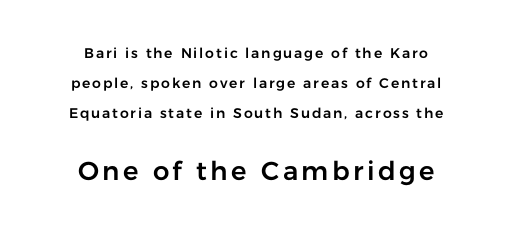
{"italic": "no", "underline": "no", "align": "center", "line_spacing": "loose", "line_spacing_ratio": 2.13, "larger_block": "second", "size_ratio": 1.86, "glyph_px": 26}
